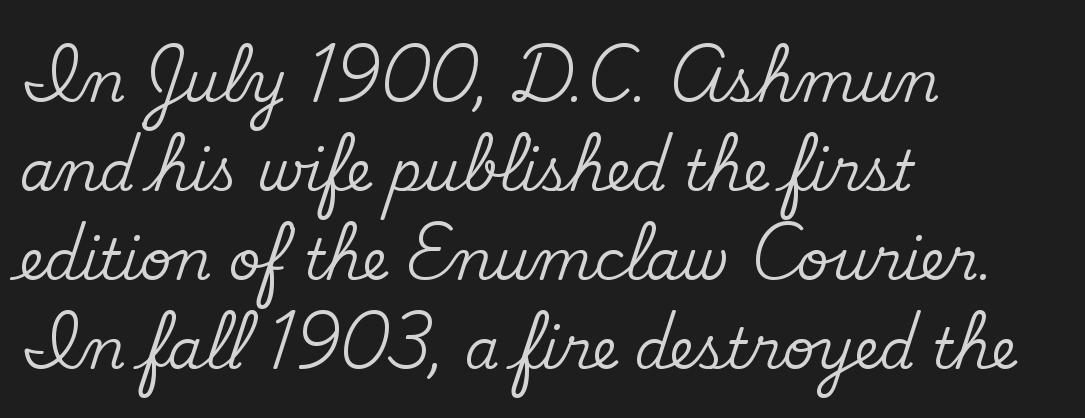
Does the leading feel generous? No, just average. Proportional: the letters do not fall into vertical columns. Teacher's note: observe the even left margin — that is flush-left alignment.
